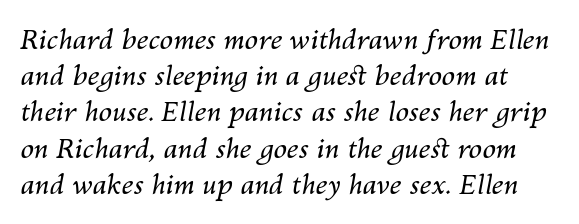
{"italic": "yes", "lean": "right", "slant_degrees": 10, "bold": "no", "underline": "no", "line_spacing": "normal", "line_spacing_ratio": 1.34, "letter_spacing": "normal", "letter_spacing_em": 0.0, "glyph_px": 27}
